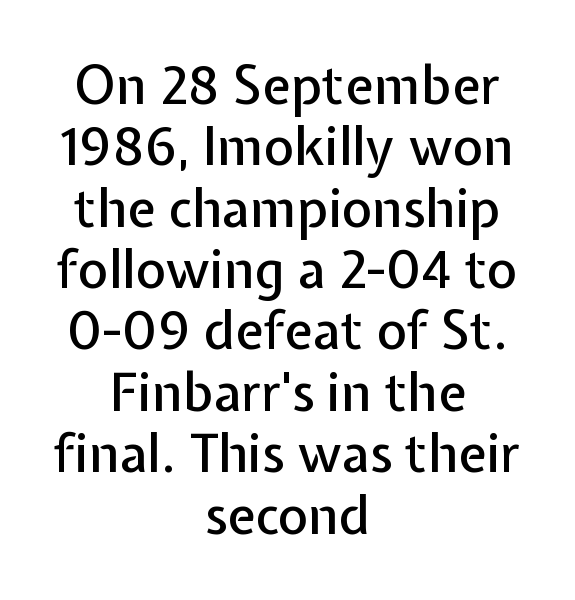
A typesetter would call this zero additional tracking. The zone under the glyphs is completely vacant. The letters stand straight up with perfectly vertical stems. You could not count columns in this text — the font is proportionally spaced. Alignment: centered.
